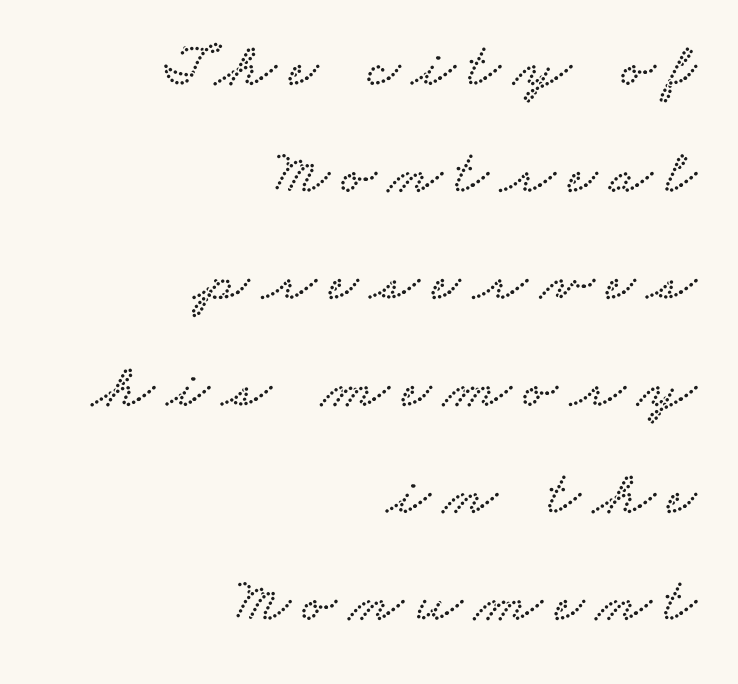
{"serif": "yes", "width": "wide", "stroke_contrast": "low", "x_height": "small", "monospaced": "no", "underline": "no", "align": "right", "line_spacing": "normal", "line_spacing_ratio": 1.7, "letter_spacing": "wide", "letter_spacing_em": 0.2, "glyph_px": 63}
